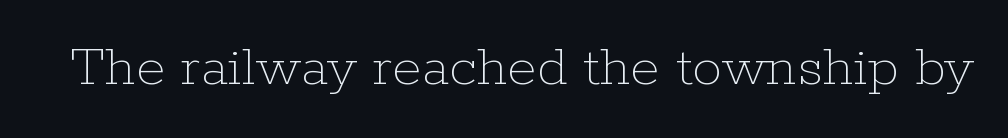
The image shows 60 px thin type, upright; set normal letter spacing, not underlined; low stroke contrast and a medium x-height.
